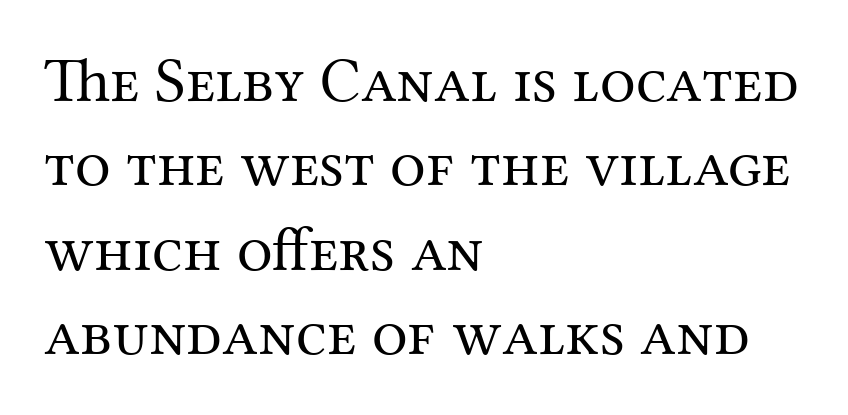
Q: Is the text bold? A: No.
Q: Is the text italic (slanted)? A: No, it is upright.
Q: Is the typeface a serif or a sans-serif typeface? A: Serif.
Q: Is the text underlined? A: No.
Q: How is the paragraph aligned? A: Left-aligned.
Q: Is the spacing between letters normal or unusually wide? A: Normal.
Q: Is the spacing between lines tight, normal or loose? A: Normal.
Q: Width (condensed, normal, or wide)? A: Normal.
Q: Stroke contrast? A: Medium.
Q: x-height? A: Medium.
Q: Monospaced? A: No.
